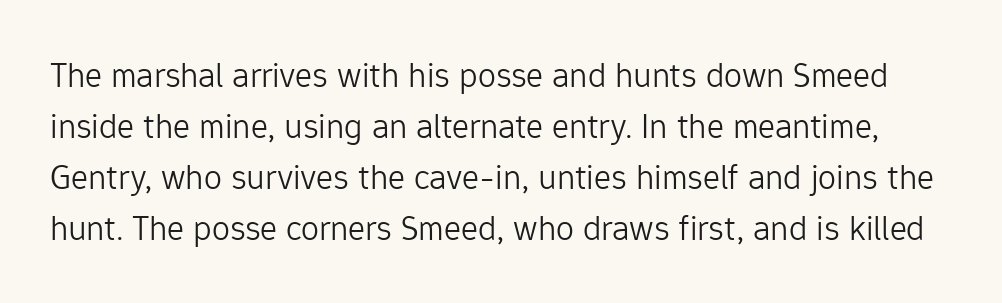
Here the designer chose a conventional face with non-uniform glyph widths. The typography opts for an upright posture over an oblique one. You can tell from the bare stems that sans-serif type was used. There is no visible air inserted between adjacent glyphs. The passage shown is not underscored anywhere.
